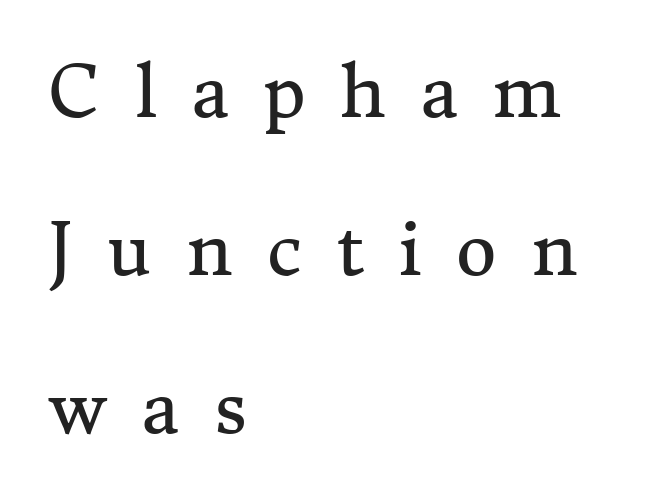
Q: Is the text bold? A: No.
Q: Is the text italic (slanted)? A: No, it is upright.
Q: Is the typeface a serif or a sans-serif typeface? A: Serif.
Q: Is the text underlined? A: No.
Q: How is the paragraph aligned? A: Left-aligned.
Q: Is the spacing between letters normal or unusually wide? A: Unusually wide.
Q: Is the spacing between lines tight, normal or loose? A: Loose.
Q: Width (condensed, normal, or wide)? A: Normal.
Q: Stroke contrast? A: Medium.
Q: x-height? A: Medium.
Q: Monospaced? A: No.
